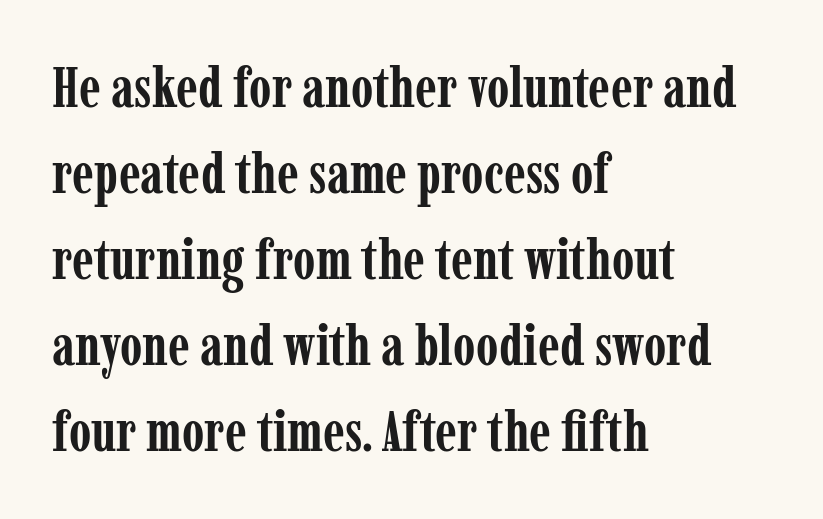
{"serif": "yes", "italic": "no", "bold": "yes", "weight": "semibold", "width": "condensed", "stroke_contrast": "low", "x_height": "medium", "monospaced": "no", "underline": "no", "align": "left", "line_spacing": "normal", "line_spacing_ratio": 1.51, "letter_spacing": "normal", "letter_spacing_em": 0.0, "glyph_px": 57}
